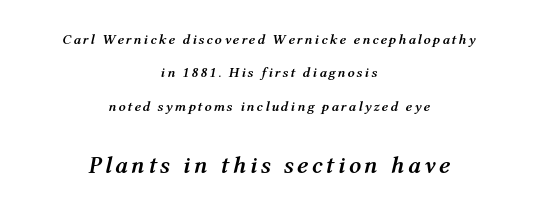
Plain, unruled lines of type. How heavy is the stroke? Heavy — this is a bold. One glance says open: line gaps are wider than usual. The rendering positions every line midway between the sides. A student would notice the bottom passage is typeset larger than what precedes it.
